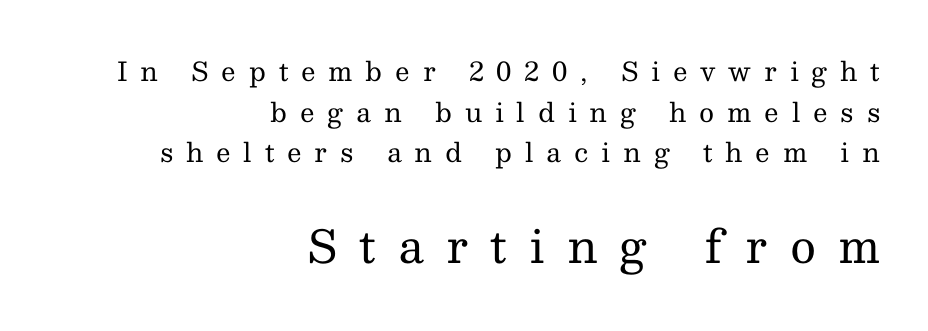
The image shows 45 px regular-weight serif type, upright; set right-aligned, normal line spacing (1.56x), unusually wide letter spacing (+0.49 em), not underlined; the second (bottom) block is 1.73x larger; medium stroke contrast and a medium x-height.
